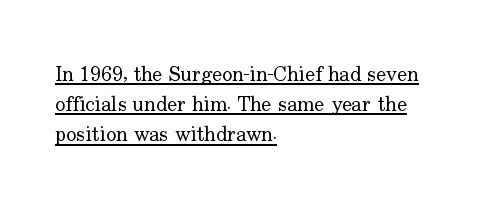
In CSS terms this would be text-align: left. Successive baselines arrive at the customary interval. Tracking value appears to be zero — textbook default spacing. The rendered words wear a rule along their underside. A typesetter would mark this as roman, not italic.
